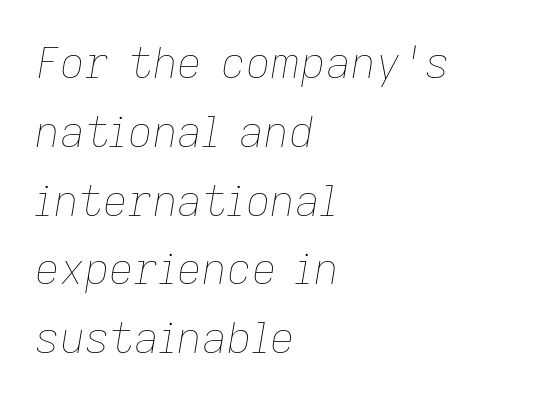
{"italic": "yes", "lean": "right", "slant_degrees": 9, "bold": "no", "weight": "thin", "width": "normal", "stroke_contrast": "low", "x_height": "medium", "monospaced": "no", "underline": "no", "align": "left", "line_spacing": "normal", "line_spacing_ratio": 1.6, "letter_spacing": "normal", "letter_spacing_em": 0.0, "glyph_px": 43}
